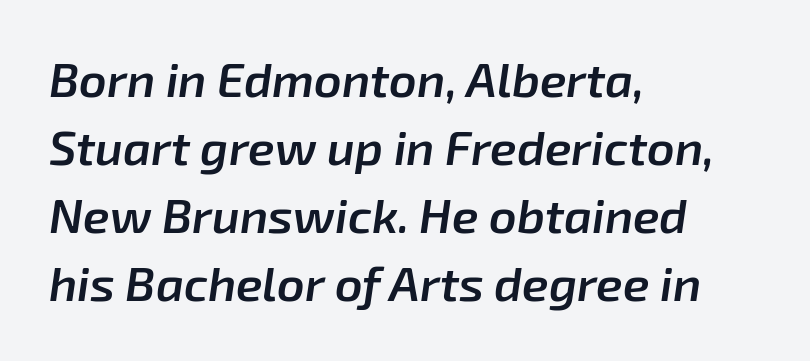
The image shows 48 px semibold type, italic (leaning right); set left-aligned, normal line spacing (1.42x), normal letter spacing, not underlined; low stroke contrast and a medium x-height.
